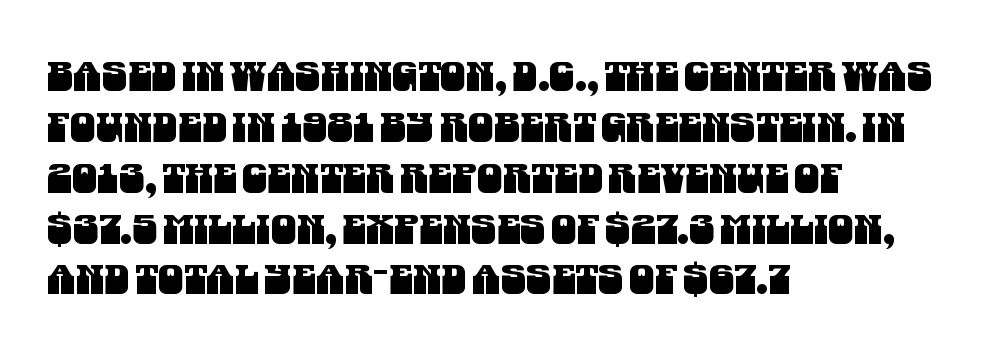
The image shows 41 px condensed sans-serif type; set left-aligned, line spacing 1.24x, normal letter spacing, not underlined; medium stroke contrast and a large x-height.
